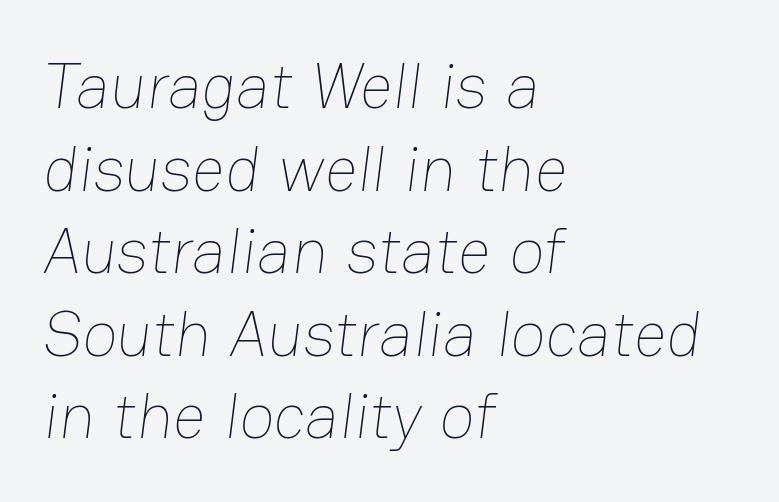
{"bold": "no", "weight": "thin", "width": "normal", "stroke_contrast": "low", "x_height": "medium", "monospaced": "no", "underline": "no", "align": "left", "line_spacing": "normal", "line_spacing_ratio": 1.27, "letter_spacing": "normal", "letter_spacing_em": 0.0, "glyph_px": 65}
